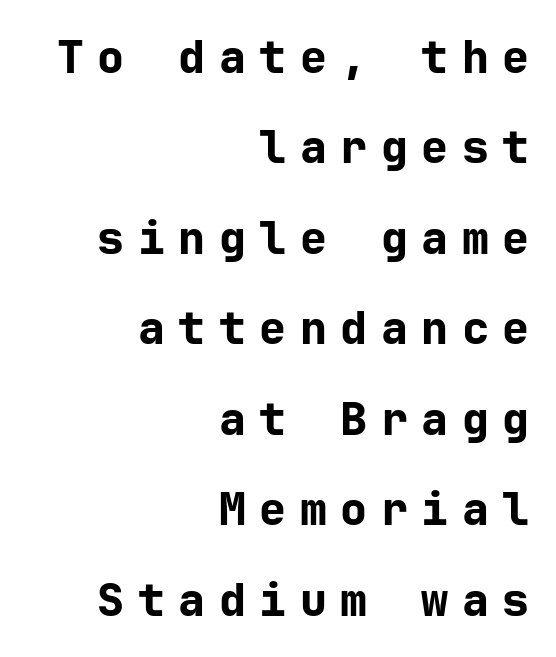
The image shows 45 px bold sans-serif type, upright; set right-aligned, loose line spacing (2.01x), unusually wide letter spacing (+0.3 em), not underlined; low stroke contrast and a medium x-height.
